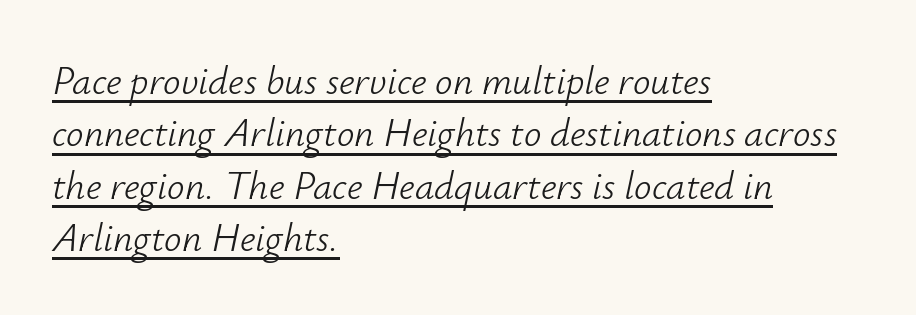
{"italic": "yes", "lean": "right", "slant_degrees": 12, "bold": "no", "weight": "light", "width": "normal", "stroke_contrast": "low", "x_height": "small", "monospaced": "no", "underline": "yes", "align": "left", "line_spacing": "normal", "line_spacing_ratio": 1.34, "letter_spacing": "normal", "letter_spacing_em": 0.0, "glyph_px": 39}
